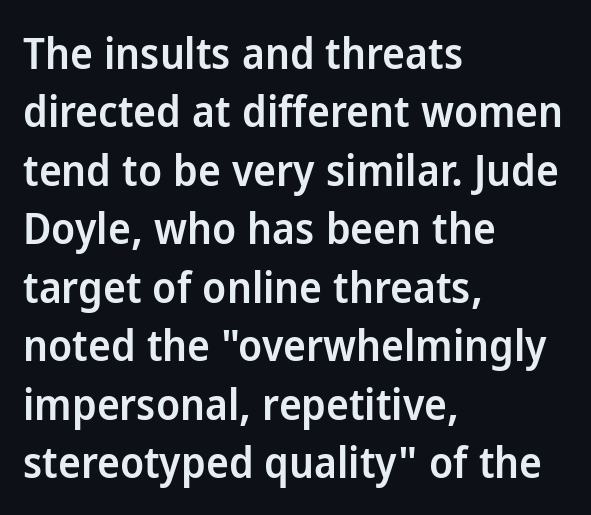
Is the type bold? Partly — it's a semibold, heavier than regular but not fully bold. Spacing verdict: proportional, widths tailored to each character. Words appear dense and cohesive because spacing is normal. If you measured baseline to baseline, you'd find a middling distance. A bare baseline throughout the passage. Caption: multi-line text, flush left, ragged right.
